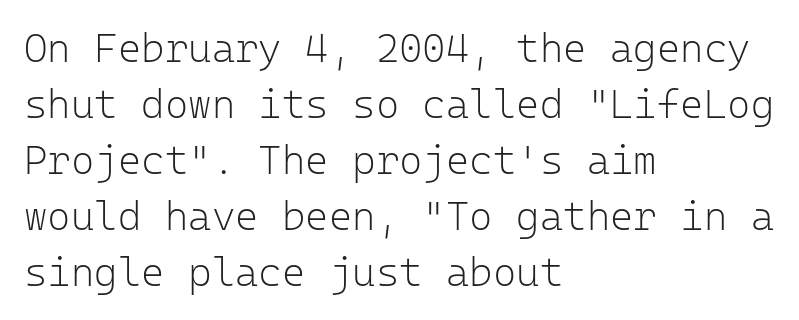
Looks like terminal output: every glyph gets an equal slot. Italic? Not at all — the glyphs are vertical. The characters display no serif detailing; their extremities are plain. Type without underlining.
